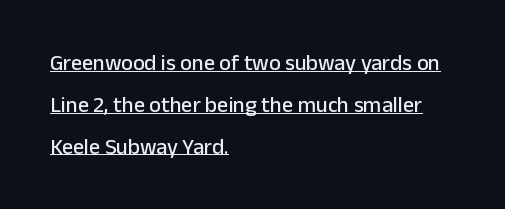
{"italic": "no", "underline": "yes", "align": "left", "line_spacing": "loose", "line_spacing_ratio": 1.9, "letter_spacing": "normal", "letter_spacing_em": 0.0, "glyph_px": 22}
